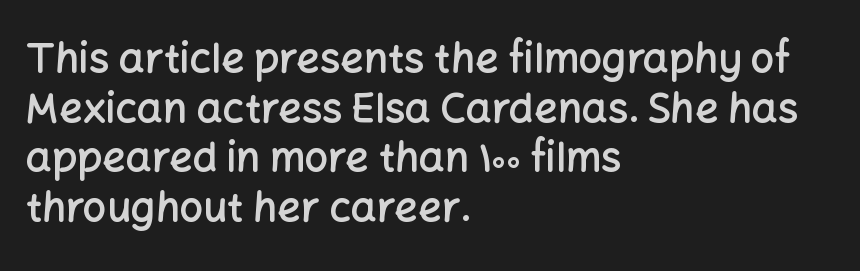
Q: Is the text bold? A: Semi-bold.
Q: Is the text italic (slanted)? A: No, it is upright.
Q: Is the typeface a serif or a sans-serif typeface? A: Sans-serif.
Q: Is the text underlined? A: No.
Q: How is the paragraph aligned? A: Left-aligned.
Q: Is the spacing between letters normal or unusually wide? A: Normal.
Q: Width (condensed, normal, or wide)? A: Normal.
Q: Stroke contrast? A: Low.
Q: x-height? A: Medium.
Q: Monospaced? A: No.
